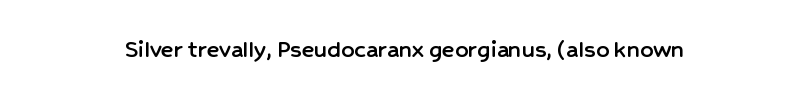
Q: Is the text italic (slanted)? A: No, it is upright.
Q: Is the text underlined? A: No.
Q: Is the spacing between letters normal or unusually wide? A: Normal.
